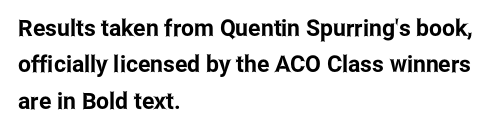
The image shows 23 px text type, upright; set left-aligned, normal line spacing (1.58x), normal letter spacing, not underlined.
